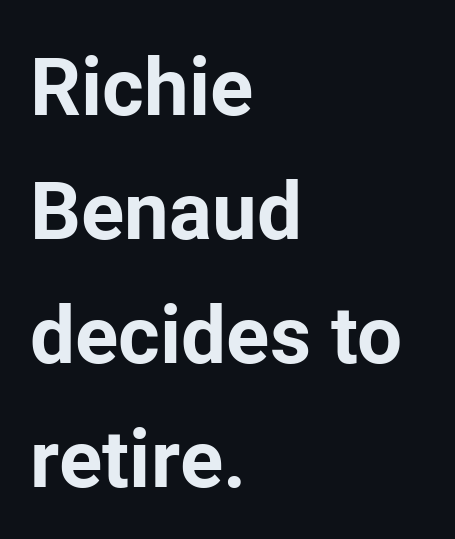
{"serif": "no", "italic": "no", "bold": "yes", "weight": "bold", "width": "normal", "stroke_contrast": "low", "x_height": "medium", "monospaced": "no", "underline": "no", "align": "left", "line_spacing": "normal", "line_spacing_ratio": 1.55, "letter_spacing": "normal", "letter_spacing_em": 0.0, "glyph_px": 80}
